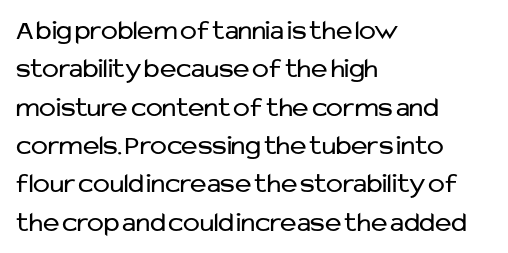
{"serif": "no", "italic": "no", "bold": "no", "weight": "regular", "width": "normal", "stroke_contrast": "low", "x_height": "medium", "monospaced": "no", "underline": "no", "align": "left", "line_spacing": "normal", "line_spacing_ratio": 1.37, "letter_spacing": "normal", "letter_spacing_em": 0.0, "glyph_px": 28}
